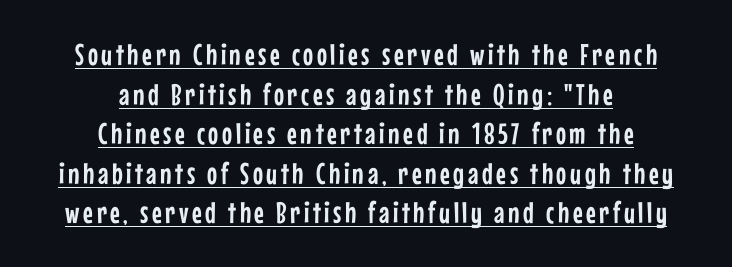
Does a line run under the words? Yes, clearly. These lines are rendered in a variable-pitch font. Is there any slant? The stems are plumb. What's the leading like? Ordinary, nothing unusual.
